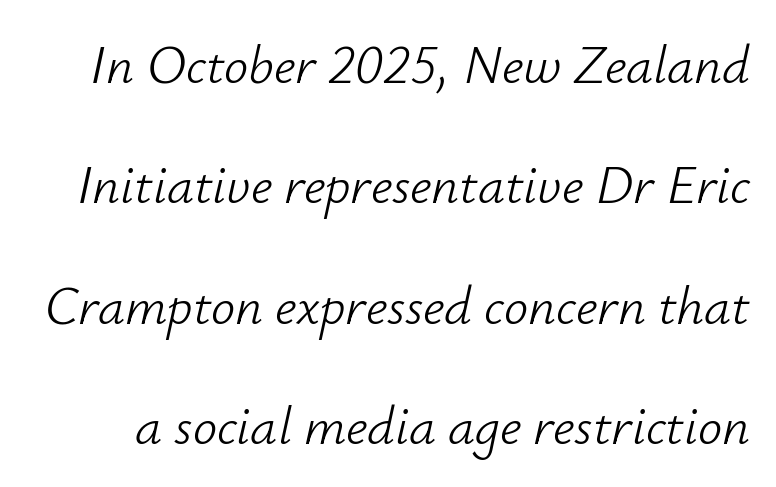
Q: Is the text bold? A: No.
Q: Is the text italic (slanted)? A: Yes, it leans right by about 12 degrees.
Q: Is the text underlined? A: No.
Q: Is the spacing between letters normal or unusually wide? A: Normal.
Q: Is the spacing between lines tight, normal or loose? A: Loose.
Q: Width (condensed, normal, or wide)? A: Normal.
Q: Stroke contrast? A: Low.
Q: x-height? A: Small.
Q: Monospaced? A: No.
